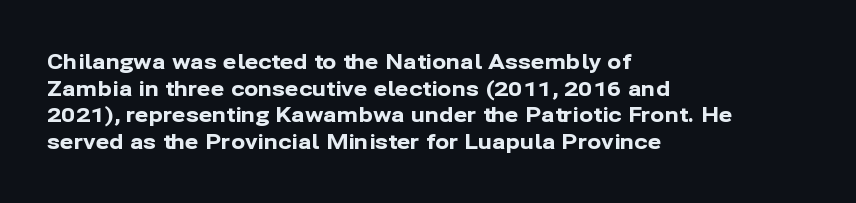
Honestly, the row spacing looks completely unremarkable. Posture: upright roman. Plenty of ink on the page — the face is bold. Typeset ragged right — the left edge is the straight one.
